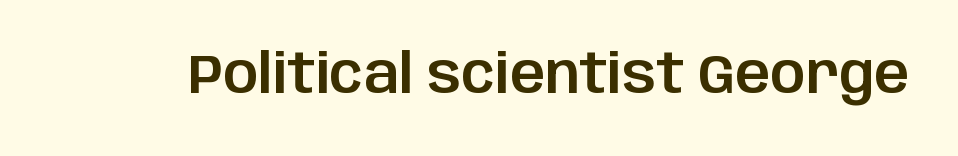
{"serif": "no", "italic": "no", "width": "normal", "stroke_contrast": "low", "x_height": "large", "monospaced": "no", "underline": "no", "letter_spacing": "normal", "letter_spacing_em": 0.0, "glyph_px": 55}
